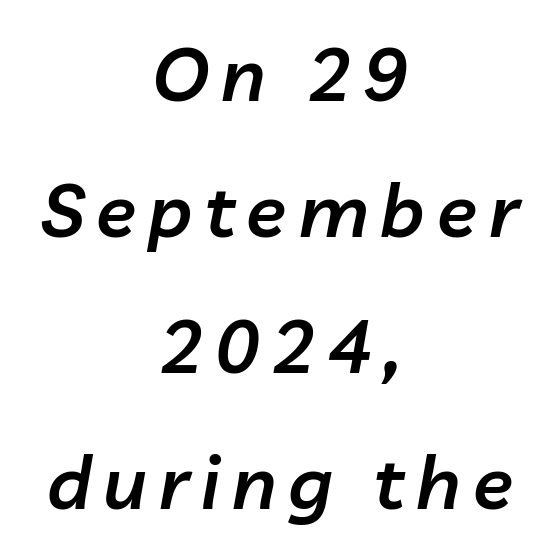
Q: Is the text bold? A: Semi-bold.
Q: Is the text italic (slanted)? A: Yes, it leans right by about 10 degrees.
Q: Is the text underlined? A: No.
Q: How is the paragraph aligned? A: Centered.
Q: Width (condensed, normal, or wide)? A: Normal.
Q: Stroke contrast? A: Low.
Q: x-height? A: Medium.
Q: Monospaced? A: No.
